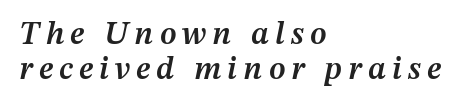
Caption: semibold face, moderately heavy strokes. Character widths vary here, with narrow letters taking less room than wide ones. The passage shown stacks its lines with hardly any gap. This rendering uses left alignment, leaving the right contour irregular. The string is rendered with underlining switched off. Compared with ordinary roman type, these characters are visibly tilted.
